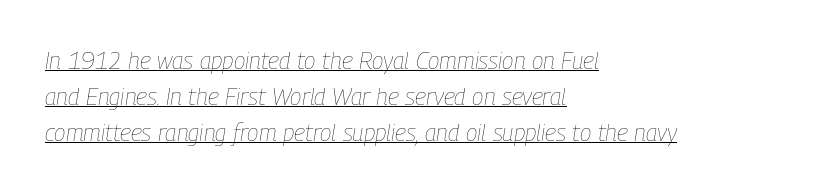
{"italic": "yes", "lean": "right", "slant_degrees": 9, "bold": "no", "underline": "yes", "align": "left", "line_spacing": "normal", "line_spacing_ratio": 1.49, "letter_spacing": "normal", "letter_spacing_em": 0.0, "glyph_px": 24}
